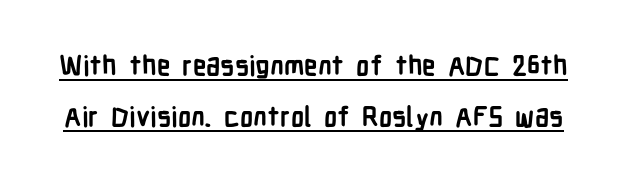
Q: Is the text bold? A: Yes.
Q: Is the text italic (slanted)? A: No, it is upright.
Q: Is the text underlined? A: Yes.
Q: Is the spacing between letters normal or unusually wide? A: Normal.
